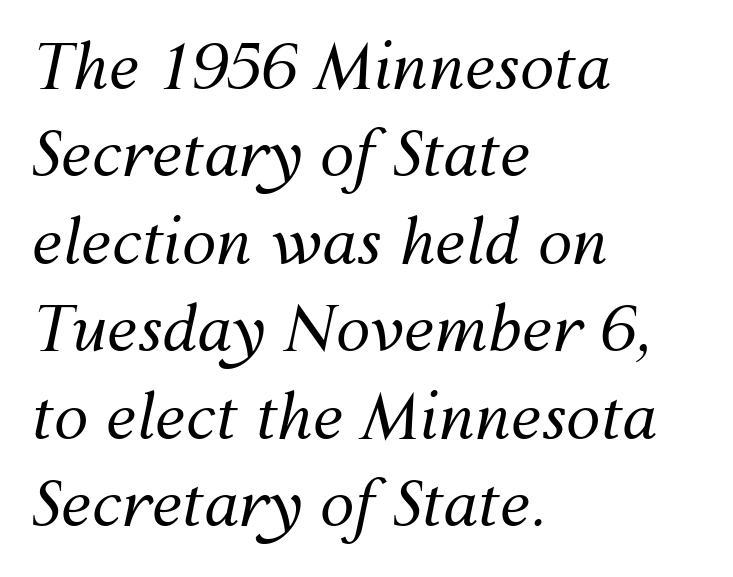
The image shows 62 px regular-weight type, italic (leaning right); set left-aligned, normal line spacing (1.41x), normal letter spacing, not underlined; medium stroke contrast and a medium x-height.
